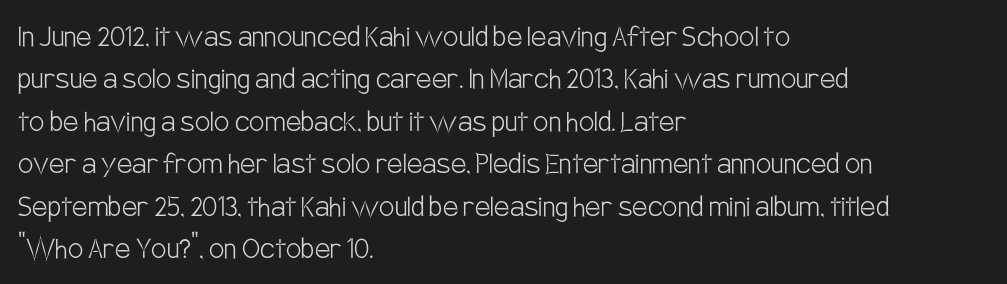
Q: Is the text bold? A: No.
Q: Is the text italic (slanted)? A: No, it is upright.
Q: Is the typeface a serif or a sans-serif typeface? A: Sans-serif.
Q: Is the text underlined? A: No.
Q: How is the paragraph aligned? A: Left-aligned.
Q: Is the spacing between letters normal or unusually wide? A: Normal.
Q: Is the spacing between lines tight, normal or loose? A: Normal.
Q: Width (condensed, normal, or wide)? A: Condensed.
Q: Stroke contrast? A: Low.
Q: x-height? A: Large.
Q: Monospaced? A: No.
